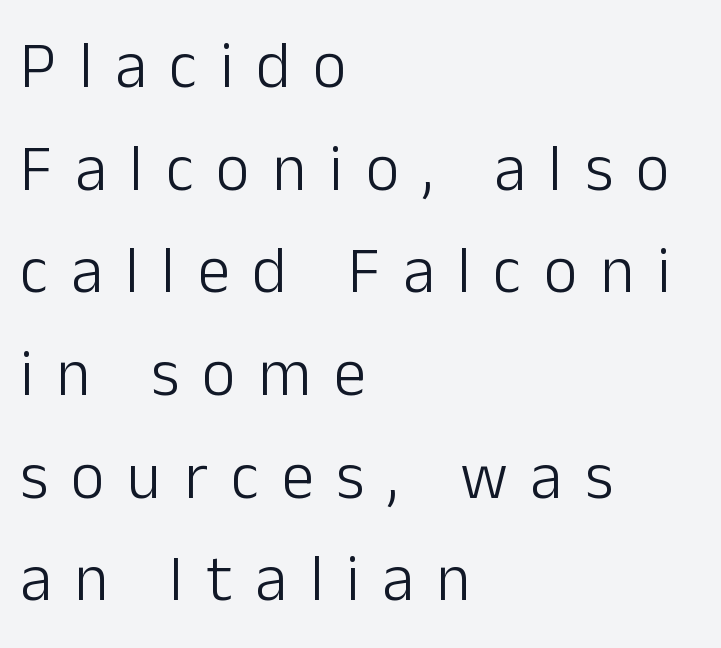
The image shows 65 px light sans-serif type, upright; set left-aligned, normal line spacing (1.58x), unusually wide letter spacing (+0.35 em), not underlined; low stroke contrast and a medium x-height.
